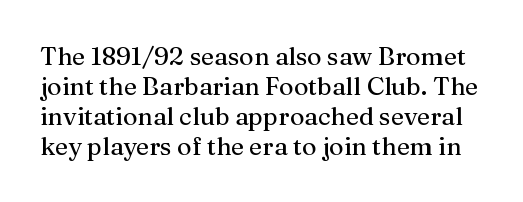
{"italic": "no", "underline": "no", "line_spacing_ratio": 1.2, "letter_spacing": "normal", "letter_spacing_em": 0.0, "glyph_px": 25}
